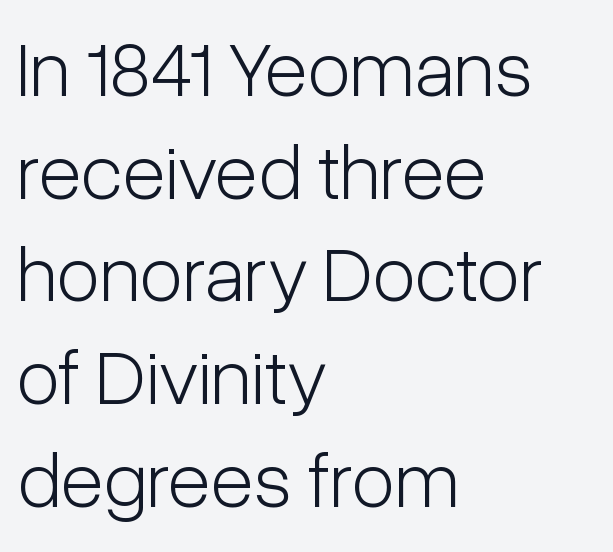
Each letter keeps its own natural width here, so spacing adapts to shape. Lines of text with bare space underneath. This sample keeps an unexceptional amount of space between lines. Tracking here is standard; glyphs follow each other at the usual distance. A classic flush-left, rag-right setting is used for this passage.
